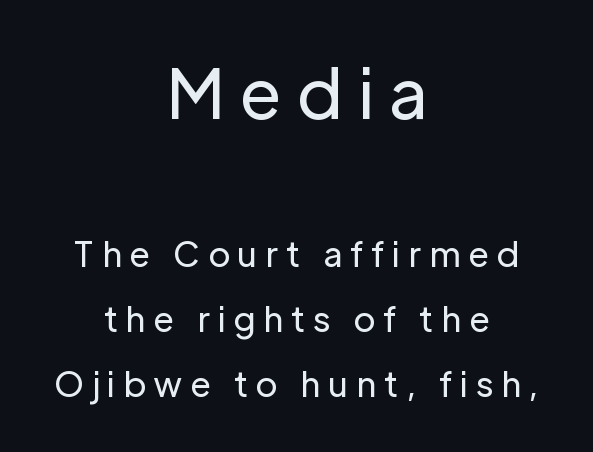
Q: Is the text bold? A: No.
Q: Is the text italic (slanted)? A: No, it is upright.
Q: Is the typeface a serif or a sans-serif typeface? A: Sans-serif.
Q: Is the text underlined? A: No.
Q: How is the paragraph aligned? A: Centered.
Q: Is the spacing between letters normal or unusually wide? A: Unusually wide.
Q: Is the spacing between lines tight, normal or loose? A: Loose.
Q: Which block of text is set in a larger size, the first (top) or the second (bottom)? A: The first (top) one.
Q: Width (condensed, normal, or wide)? A: Normal.
Q: Stroke contrast? A: Low.
Q: x-height? A: Medium.
Q: Monospaced? A: No.
